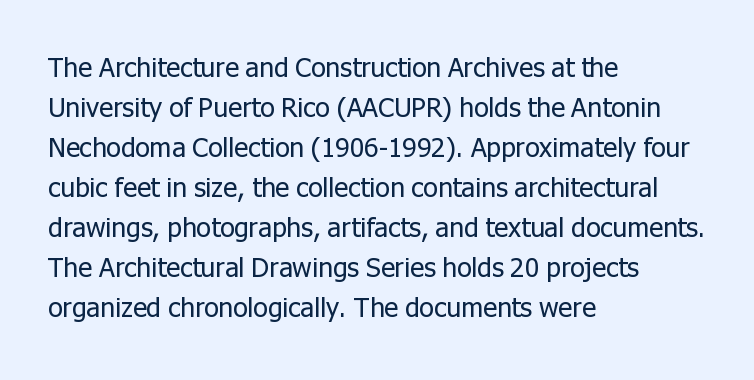
{"italic": "no", "bold": "no", "underline": "no", "align": "left", "line_spacing": "normal", "line_spacing_ratio": 1.48, "letter_spacing": "normal", "letter_spacing_em": 0.0, "glyph_px": 27}
